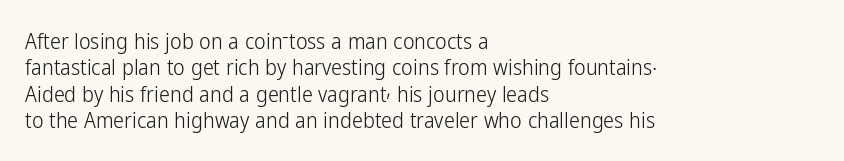
{"italic": "no", "bold": "no", "underline": "no", "align": "left", "line_spacing_ratio": 1.2, "letter_spacing": "normal", "letter_spacing_em": 0.0, "glyph_px": 22}
